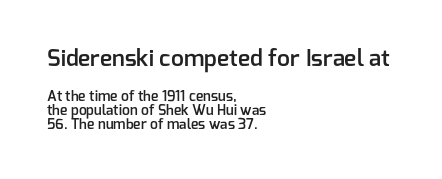
{"italic": "no", "bold": "semi", "underline": "no", "align": "left", "line_spacing": "tight", "line_spacing_ratio": 1.01, "letter_spacing": "normal", "letter_spacing_em": 0.0, "larger_block": "first", "size_ratio": 1.64, "glyph_px": 23}
